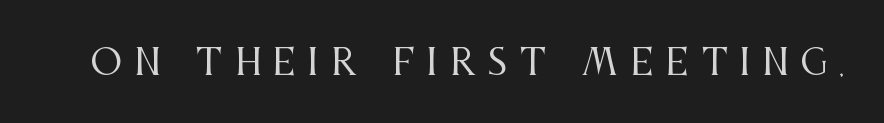
{"serif": "yes", "italic": "no", "bold": "no", "weight": "regular", "width": "condensed", "stroke_contrast": "medium", "x_height": "large", "monospaced": "no", "underline": "no", "letter_spacing": "wide", "letter_spacing_em": 0.35, "glyph_px": 35}
